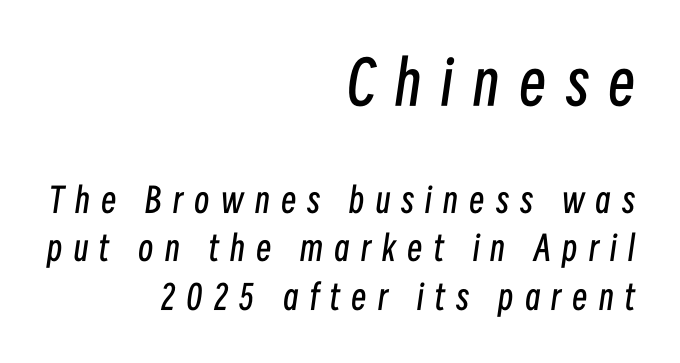
{"italic": "yes", "lean": "right", "slant_degrees": 8, "bold": "no", "weight": "regular", "width": "condensed", "stroke_contrast": "low", "x_height": "medium", "monospaced": "no", "underline": "no", "align": "right", "line_spacing": "normal", "line_spacing_ratio": 1.43, "letter_spacing": "wide", "letter_spacing_em": 0.33, "larger_block": "first", "size_ratio": 1.76, "glyph_px": 60}
